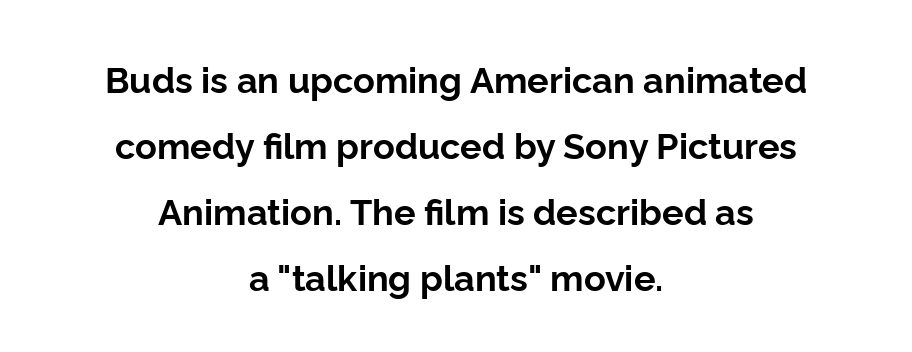
Q: Is the text bold? A: Yes.
Q: Is the text italic (slanted)? A: No, it is upright.
Q: Is the typeface a serif or a sans-serif typeface? A: Sans-serif.
Q: Is the text underlined? A: No.
Q: How is the paragraph aligned? A: Centered.
Q: Is the spacing between letters normal or unusually wide? A: Normal.
Q: Width (condensed, normal, or wide)? A: Normal.
Q: Stroke contrast? A: Low.
Q: x-height? A: Medium.
Q: Monospaced? A: No.
